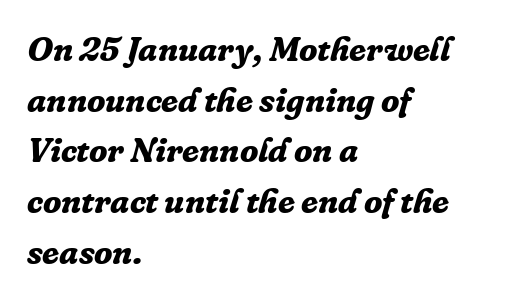
The strip under each line holds only bare page. These lines stack with their left ends in a neat column. Tall strokes in this sample are angled rather than plumb. The characters look thick and weighty, a clear bold. Varying glyph widths throughout — classic text-font behaviour.
